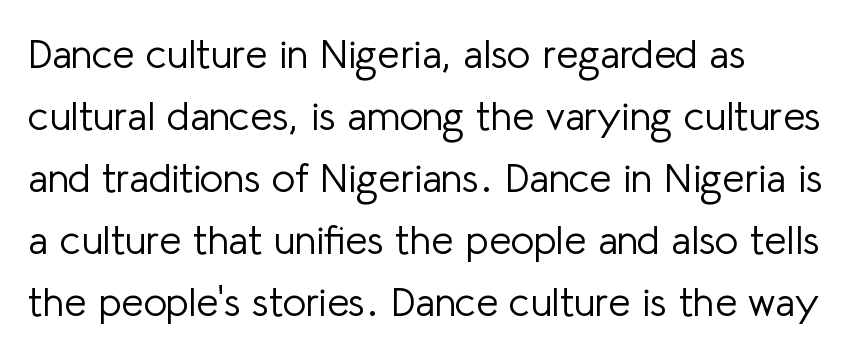
The image shows 40 px light sans-serif type, upright; set normal line spacing (1.55x), normal letter spacing, not underlined; low stroke contrast and a medium x-height.
